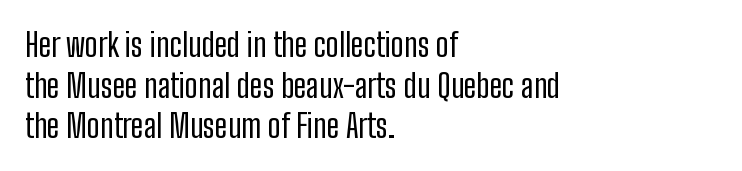
The image shows 32 px regular-weight, condensed sans-serif type, upright; set left-aligned, normal line spacing (1.27x), normal letter spacing, not underlined; low stroke contrast and a medium x-height.
